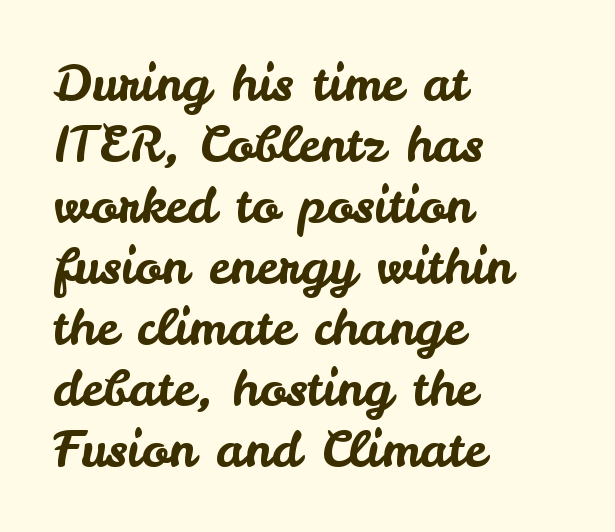
The image shows 50 px sans-serif type; set left-aligned, line spacing 1.22x, normal letter spacing, not underlined; low stroke contrast and a small x-height.
